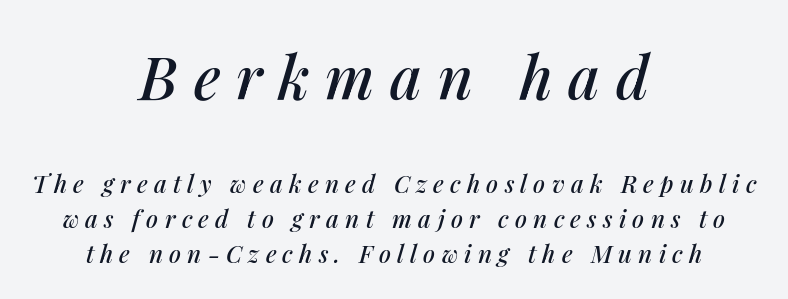
Lines of text with bare space underneath. Summary of vertical rhythm: regular, with standard interline spacing. Think of a printed novel: that variable character pitch is what you see here. Line starts and ends both wander, symmetrically.
